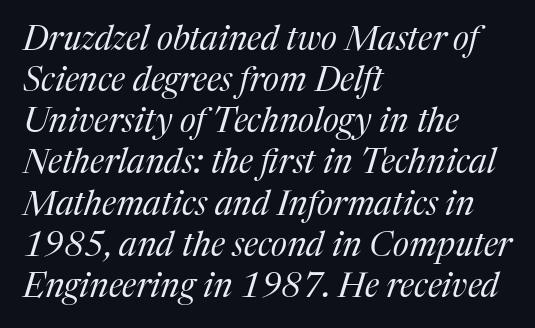
Regarding serifs, this sample has them. Does extra space separate the letters? No, they use regular spacing. Notice how the passage keeps a crisp vertical edge on the left only. Compared with ordinary roman type, these characters are visibly tilted. Is this a heavy cut? Hardly; it is regular or lighter. Is this a fixed-width face? No — the glyphs have proportional, varying widths.
